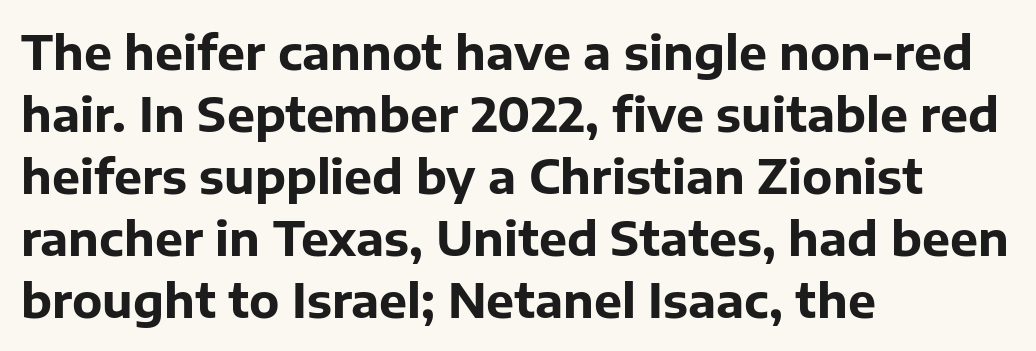
Q: Is the text bold? A: Yes.
Q: Is the text italic (slanted)? A: No, it is upright.
Q: Is the typeface a serif or a sans-serif typeface? A: Sans-serif.
Q: Is the text underlined? A: No.
Q: How is the paragraph aligned? A: Left-aligned.
Q: Is the spacing between letters normal or unusually wide? A: Normal.
Q: Is the spacing between lines tight, normal or loose? A: Normal.
Q: Width (condensed, normal, or wide)? A: Normal.
Q: Stroke contrast? A: Low.
Q: x-height? A: Medium.
Q: Monospaced? A: No.
